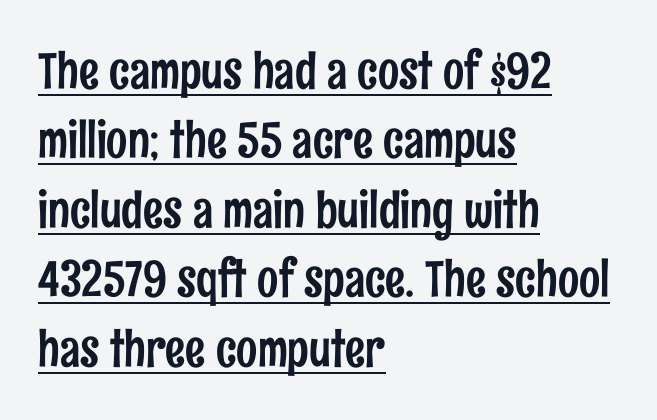
Q: Is the text italic (slanted)? A: No, it is upright.
Q: Is the typeface a serif or a sans-serif typeface? A: Sans-serif.
Q: Is the text underlined? A: Yes.
Q: How is the paragraph aligned? A: Left-aligned.
Q: Is the spacing between letters normal or unusually wide? A: Normal.
Q: Is the spacing between lines tight, normal or loose? A: Normal.
Q: Width (condensed, normal, or wide)? A: Condensed.
Q: Stroke contrast? A: Low.
Q: x-height? A: Medium.
Q: Monospaced? A: No.
